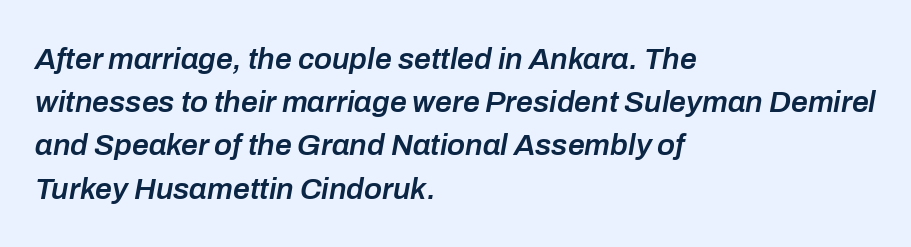
This rendering leaves character spacing at its baseline value. The typesetting leans somewhat heavy: a semibold. Has an underline been added? It has not. Characters are canted at an angle relative to the baseline's perpendicular. The lines sit at an ordinary, default distance from one another. This rendering uses left alignment, leaving the right contour irregular.
